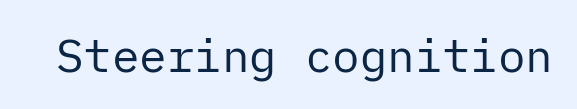
The image shows 46 px regular-weight sans-serif type, upright; set normal letter spacing, not underlined; low stroke contrast and a medium x-height.
